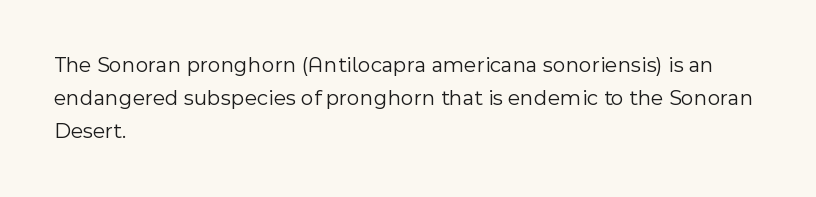
Descender tails drop into unmarked territory. Vertically, the passage feels balanced, rows spaced as you'd expect. The typesetter chose a ragged-right arrangement here. The typography opts for an upright posture over an oblique one. The rendering keeps characters at their native spacing. Stroke mass is kept to a normal reading level or below.
